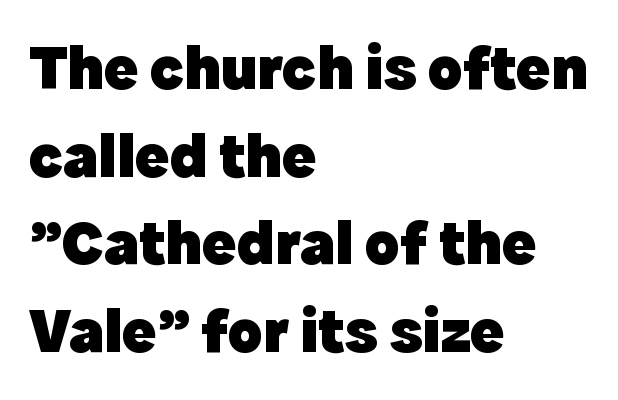
The image shows 64 px heavy sans-serif type, upright; set left-aligned, normal line spacing (1.37x), normal letter spacing, not underlined; a medium x-height.
